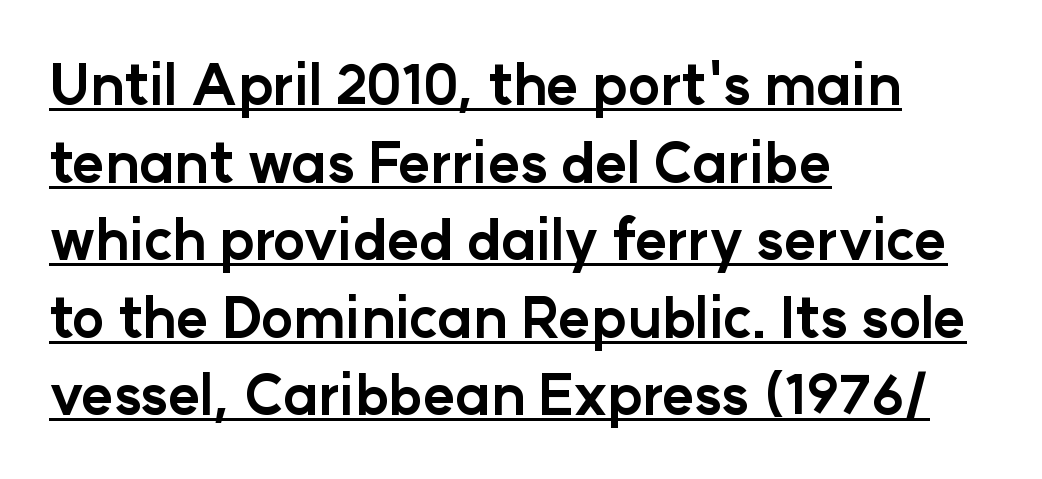
A typesetter would call this proportional, since set widths differ per character. Characters remain perfectly vertical along every line. Does the copy run flush right? No — it runs flush left. I'd describe the lettering as bold — thick and assertive. The sample's only ornament is a line tracing under the words.
